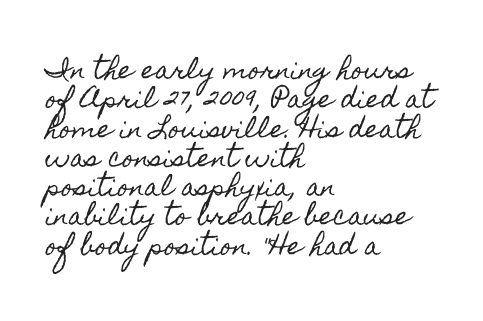
The letterforms sit shoulder to shoulder at normal distance. The setting favours the left margin, as ordinary paragraphs usually do. Decoration check: the copy has no underline.
